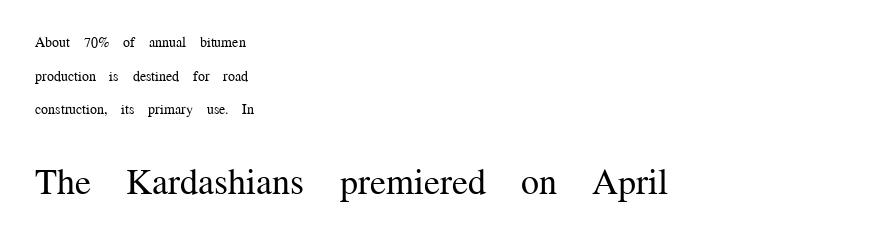
Q: Is the text bold? A: No.
Q: Is the text italic (slanted)? A: No, it is upright.
Q: Is the typeface a serif or a sans-serif typeface? A: Serif.
Q: Is the text underlined? A: No.
Q: How is the paragraph aligned? A: Left-aligned.
Q: Is the spacing between letters normal or unusually wide? A: Normal.
Q: Is the spacing between lines tight, normal or loose? A: Loose.
Q: Which block of text is set in a larger size, the first (top) or the second (bottom)? A: The second (bottom) one.
Q: Width (condensed, normal, or wide)? A: Normal.
Q: Stroke contrast? A: Medium.
Q: x-height? A: Medium.
Q: Monospaced? A: No.
